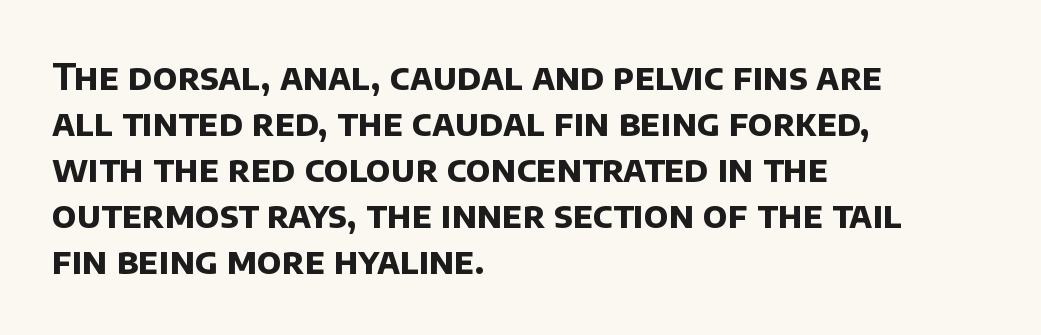
Q: Is the text bold? A: Yes.
Q: Is the typeface a serif or a sans-serif typeface? A: Sans-serif.
Q: Is the text underlined? A: No.
Q: How is the paragraph aligned? A: Left-aligned.
Q: Is the spacing between letters normal or unusually wide? A: Normal.
Q: Is the spacing between lines tight, normal or loose? A: Normal.
Q: Width (condensed, normal, or wide)? A: Normal.
Q: Stroke contrast? A: Low.
Q: x-height? A: Large.
Q: Monospaced? A: No.
